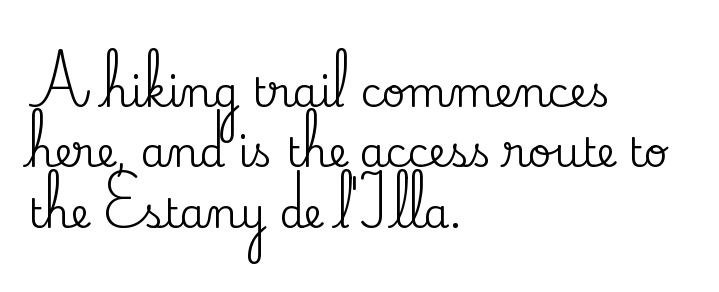
The area under the type is left untouched. The letters sit at their default tracking, neither squeezed nor spread. Look at the bottom of the vertical strokes: they flare into serifs here. If you drew a line through each stem, it would be perfectly vertical. This rendering uses left alignment, leaving the right contour irregular. Compared with typical paragraphs, the rows here are spaced about the same.
